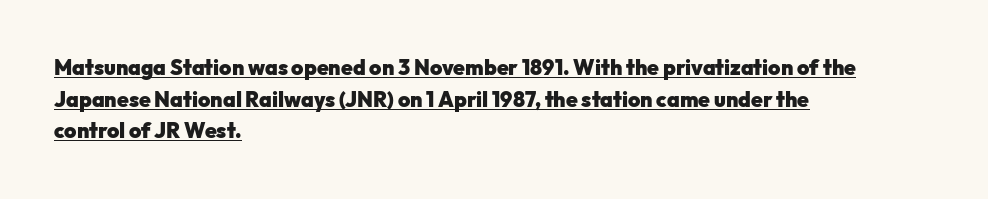
The image shows 21 px bold type, upright; set left-aligned, normal line spacing (1.51x), normal letter spacing, underlined.
